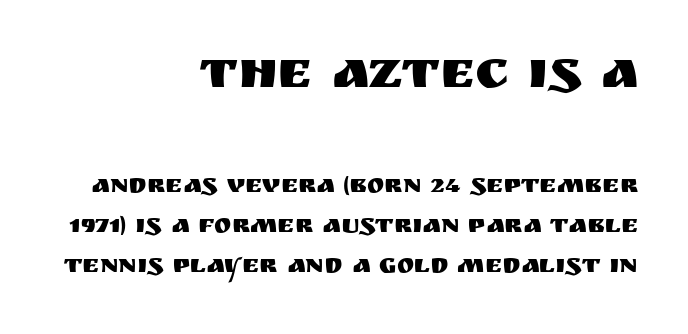
Students, note that the glyphs here touch the page at normal intervals. Notice how the stems are strictly vertical — no italics here. Look at the bottom of the vertical strokes: they stop flat, with no serifs. Scale decreases going downward across the two blocks. Anything drawn beneath the words? Only blank space. The rendering uses a moderate line-height, typical for paragraphs.
